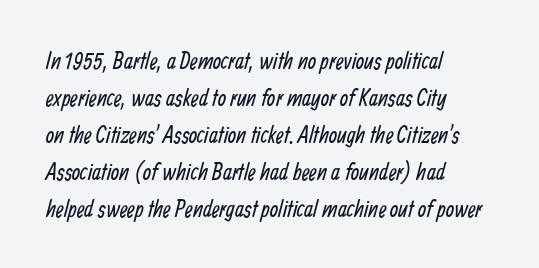
Q: Is the text bold? A: No.
Q: Is the text underlined? A: No.
Q: How is the paragraph aligned? A: Left-aligned.
Q: Is the spacing between letters normal or unusually wide? A: Normal.
Q: Is the spacing between lines tight, normal or loose? A: Normal.
